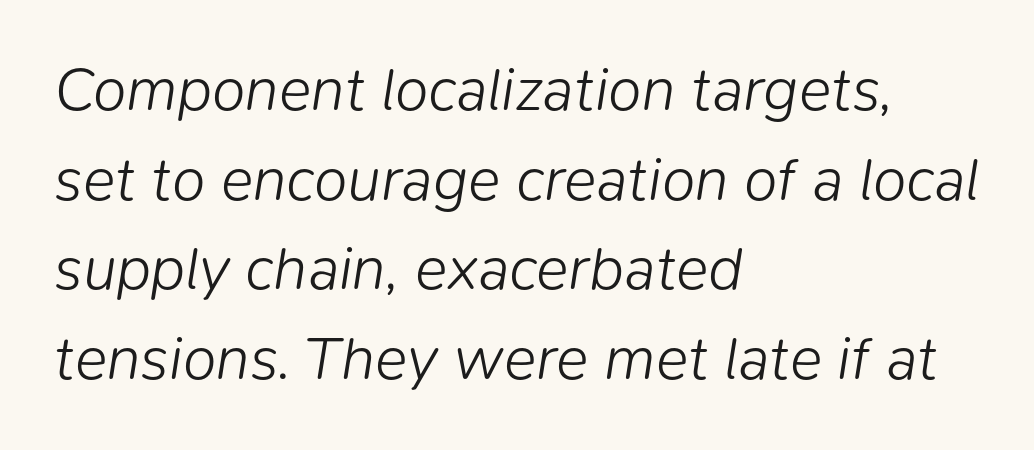
{"italic": "yes", "lean": "right", "slant_degrees": 9, "bold": "no", "weight": "light", "width": "normal", "stroke_contrast": "low", "x_height": "medium", "monospaced": "no", "underline": "no", "align": "left", "line_spacing": "normal", "line_spacing_ratio": 1.47, "letter_spacing": "normal", "letter_spacing_em": 0.0, "glyph_px": 61}
